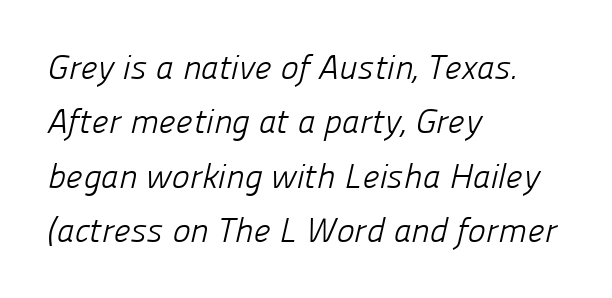
{"serif": "no", "bold": "no", "weight": "light", "width": "normal", "stroke_contrast": "low", "x_height": "medium", "monospaced": "no", "underline": "no", "align": "left", "line_spacing": "normal", "line_spacing_ratio": 1.6, "letter_spacing": "normal", "letter_spacing_em": 0.0, "glyph_px": 34}
